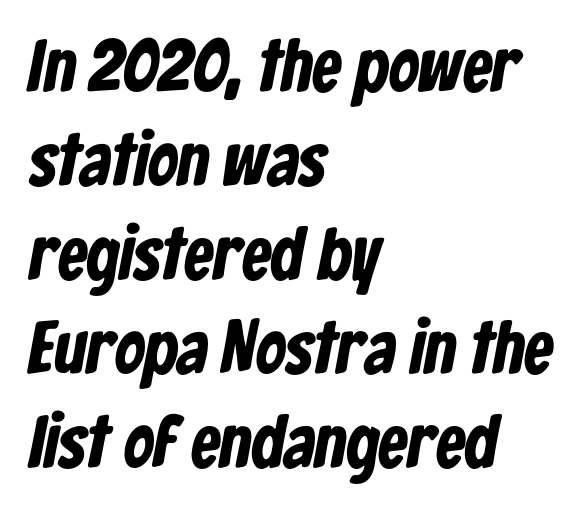
Q: Is the text bold? A: Yes.
Q: Is the typeface a serif or a sans-serif typeface? A: Sans-serif.
Q: Is the text underlined? A: No.
Q: How is the paragraph aligned? A: Left-aligned.
Q: Is the spacing between letters normal or unusually wide? A: Normal.
Q: Is the spacing between lines tight, normal or loose? A: Normal.
Q: Width (condensed, normal, or wide)? A: Condensed.
Q: Stroke contrast? A: Low.
Q: x-height? A: Medium.
Q: Monospaced? A: No.
